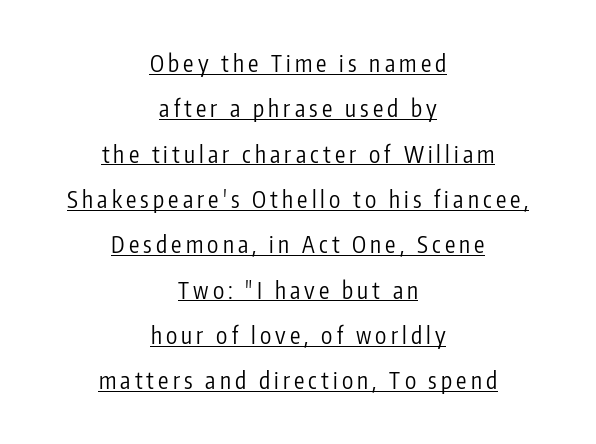
Q: Is the text bold? A: No.
Q: Is the text italic (slanted)? A: No, it is upright.
Q: Is the text underlined? A: Yes.
Q: How is the paragraph aligned? A: Centered.
Q: Is the spacing between lines tight, normal or loose? A: Loose.
